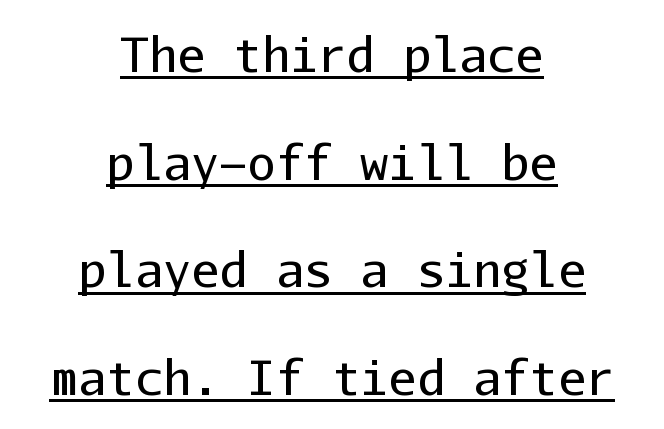
{"serif": "no", "italic": "no", "bold": "no", "weight": "regular", "width": "normal", "stroke_contrast": "low", "x_height": "medium", "monospaced": "yes", "underline": "yes", "align": "center", "line_spacing": "loose", "line_spacing_ratio": 2.29, "letter_spacing": "normal", "letter_spacing_em": 0.0, "glyph_px": 47}
